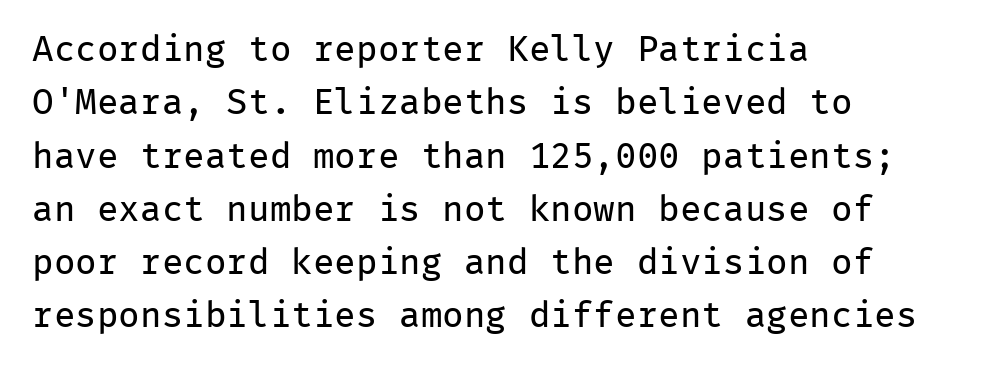
Q: Is the text bold? A: No.
Q: Is the text italic (slanted)? A: No, it is upright.
Q: Is the typeface a serif or a sans-serif typeface? A: Sans-serif.
Q: Is the text underlined? A: No.
Q: How is the paragraph aligned? A: Left-aligned.
Q: Is the spacing between letters normal or unusually wide? A: Normal.
Q: Is the spacing between lines tight, normal or loose? A: Normal.
Q: Width (condensed, normal, or wide)? A: Normal.
Q: Stroke contrast? A: Low.
Q: x-height? A: Medium.
Q: Monospaced? A: Yes.
